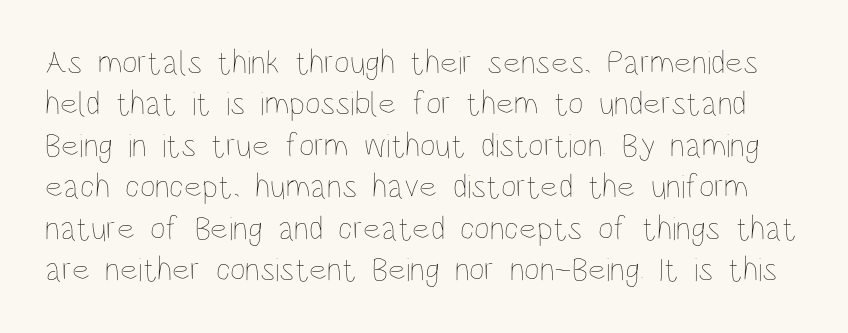
Q: Is the text bold? A: No.
Q: Is the text italic (slanted)? A: No, it is upright.
Q: Is the text underlined? A: No.
Q: Is the spacing between letters normal or unusually wide? A: Normal.
Q: Width (condensed, normal, or wide)? A: Condensed.
Q: Stroke contrast? A: Low.
Q: x-height? A: Large.
Q: Monospaced? A: No.
